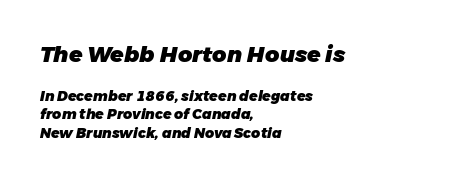
The font's italic variant was chosen for this text. Thick stems and heavy bowls — unmistakably bold. Descenders hang freely into open space. Which margin do the lines hug? The left one — the right edge is uneven. Characters follow at the spacing the type designer built in. Notice how descenders clear the ascenders below comfortably — that's standard leading.
